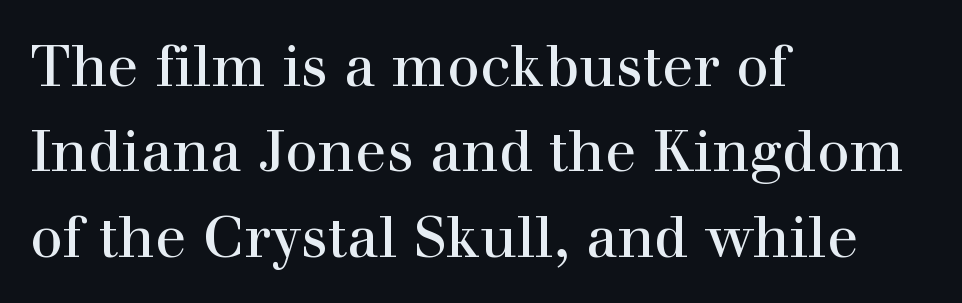
{"serif": "yes", "italic": "no", "width": "normal", "x_height": "medium", "monospaced": "no", "underline": "no", "align": "left", "line_spacing": "normal", "line_spacing_ratio": 1.47, "letter_spacing": "normal", "letter_spacing_em": 0.0, "glyph_px": 58}
